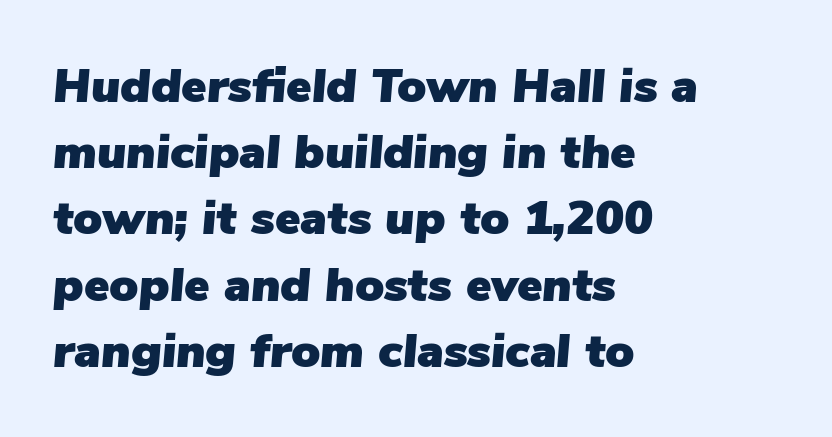
The ragged edge is on the right, which tells us the setting is flush left. This sample keeps an unexceptional amount of space between lines. The letterforms sit shoulder to shoulder at normal distance. The font's italic variant was chosen for this text.
